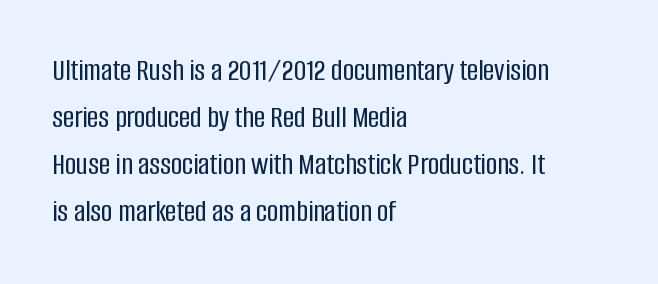
{"serif": "no", "italic": "no", "width": "condensed", "stroke_contrast": "low", "x_height": "large", "monospaced": "no", "underline": "no", "align": "left", "line_spacing": "normal", "line_spacing_ratio": 1.52, "letter_spacing": "normal", "letter_spacing_em": 0.0, "glyph_px": 31}
